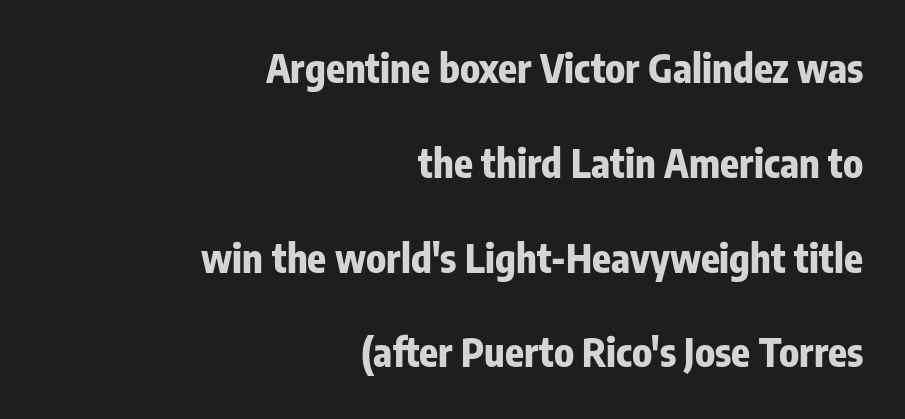
The image shows 39 px bold, condensed sans-serif type, upright; set right-aligned, loose line spacing (2.43x), normal letter spacing, not underlined; low stroke contrast and a medium x-height.
